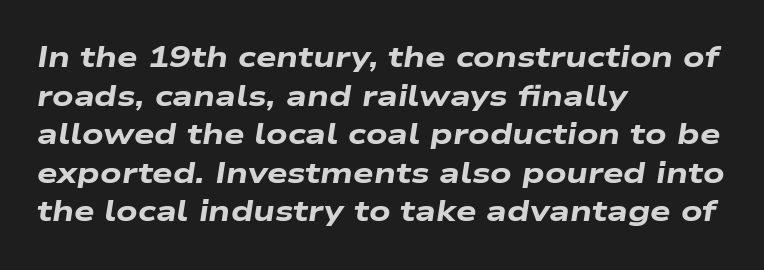
Q: Is the text bold? A: Yes.
Q: Is the text italic (slanted)? A: Yes, it leans right by about 9 degrees.
Q: Is the text underlined? A: No.
Q: How is the paragraph aligned? A: Left-aligned.
Q: Is the spacing between letters normal or unusually wide? A: Normal.
Q: Is the spacing between lines tight, normal or loose? A: Normal.
Q: Width (condensed, normal, or wide)? A: Wide.
Q: Stroke contrast? A: Low.
Q: x-height? A: Medium.
Q: Monospaced? A: No.
